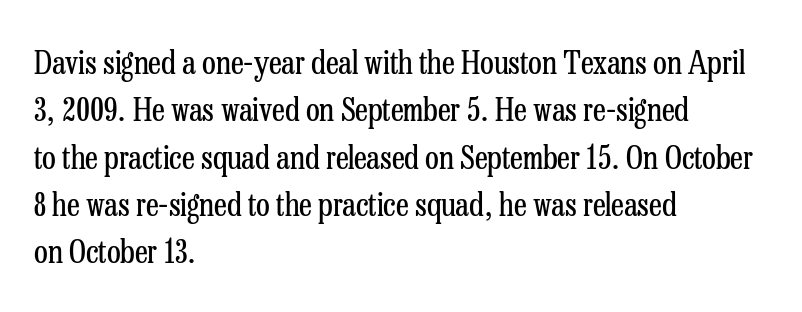
All the whitespace from short lines collects on the right. Descenders are the only things crossing below the line. Note the varied advance widths — an 'i' is clearly narrower than an 'm'. The axis of the letterforms is exactly vertical. Vertical spacing — default. Stroke mass is kept to a normal reading level or below.
